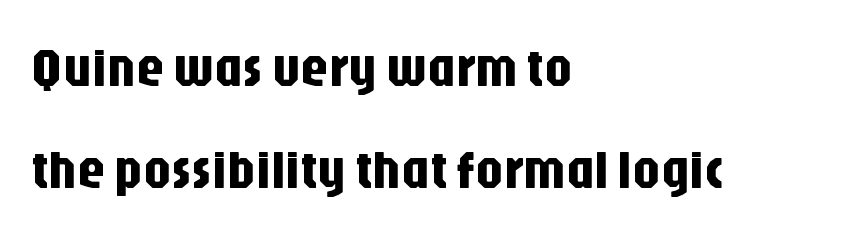
{"serif": "no", "italic": "no", "width": "condensed", "stroke_contrast": "low", "x_height": "large", "monospaced": "no", "underline": "no", "align": "left", "line_spacing_ratio": 1.86, "letter_spacing": "normal", "letter_spacing_em": 0.0, "glyph_px": 55}
